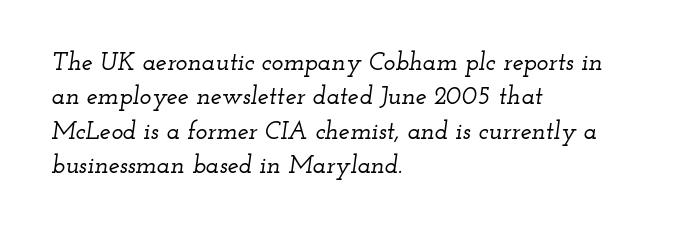
Q: Is the text italic (slanted)? A: Yes, it leans right by about 12 degrees.
Q: Is the text underlined? A: No.
Q: How is the paragraph aligned? A: Left-aligned.
Q: Is the spacing between letters normal or unusually wide? A: Normal.
Q: Is the spacing between lines tight, normal or loose? A: Normal.
